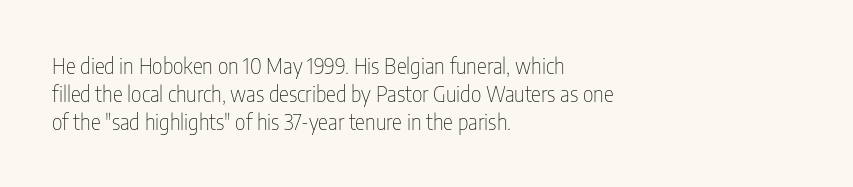
The image shows 21 px text type, upright; set left-aligned, normal line spacing (1.33x), normal letter spacing, not underlined.
